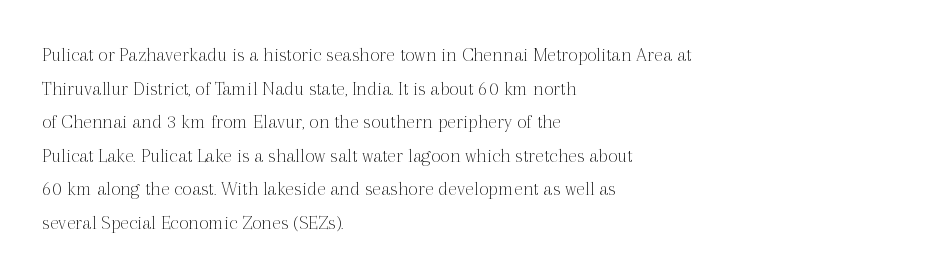
The image shows 21 px text type, upright; set left-aligned, normal line spacing (1.6x), normal letter spacing, not underlined.
